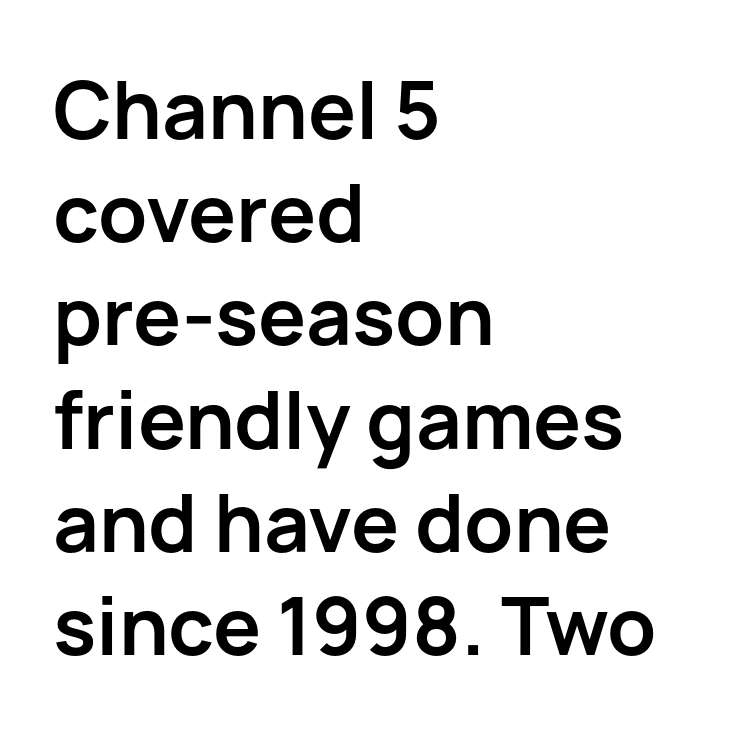
This sample has the flowing, uneven cadence of proportional lettering. The passage shown is typeset with a sans-serif family. The line-height multiplier appears to be the usual default. Every character sits straight up, as roman type does.
